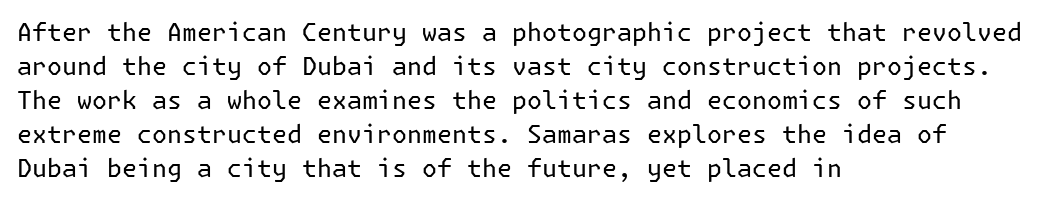
The image shows 25 px text type, upright; set left-aligned, normal line spacing (1.36x), normal letter spacing, not underlined.
